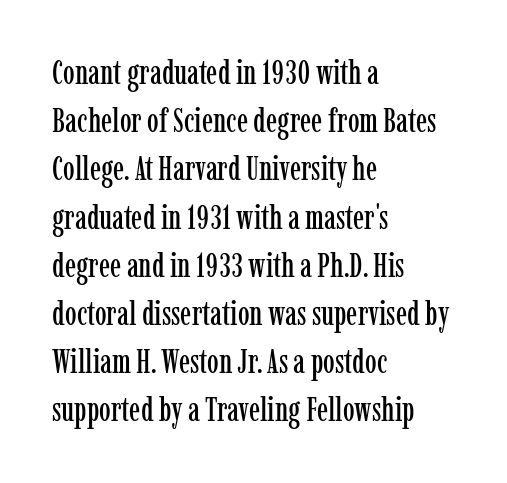
These lines keep a tight, regular rhythm from letter to letter. Quick note: interline space is typical. Bare-footed words on every line. Vertical strokes here are truly vertical. The rendering uses natural spacing where letterforms have individual widths.
